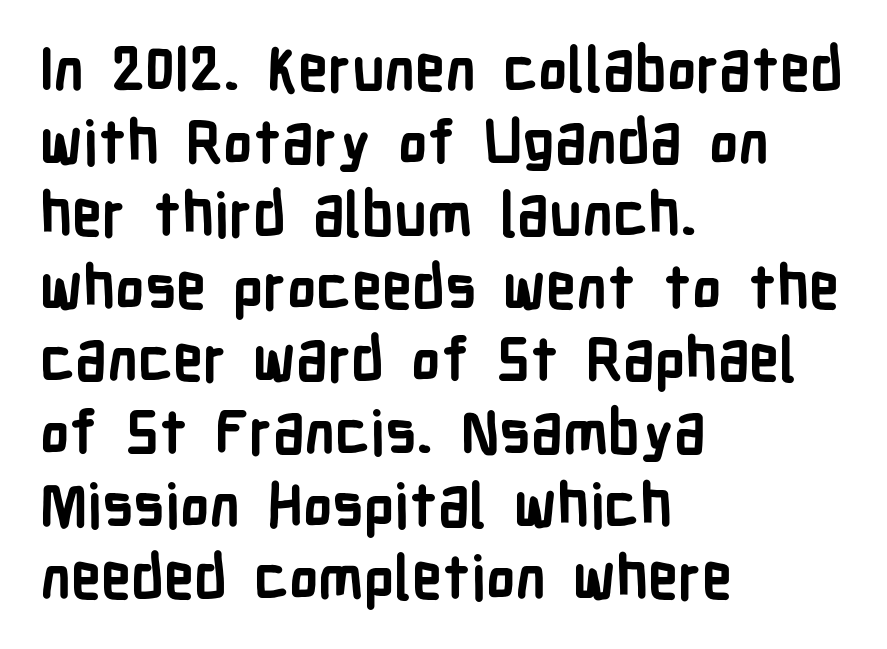
Q: Is the text bold? A: Yes.
Q: Is the text italic (slanted)? A: No, it is upright.
Q: Is the typeface a serif or a sans-serif typeface? A: Sans-serif.
Q: Is the text underlined? A: No.
Q: How is the paragraph aligned? A: Left-aligned.
Q: Is the spacing between letters normal or unusually wide? A: Normal.
Q: Width (condensed, normal, or wide)? A: Condensed.
Q: Stroke contrast? A: Low.
Q: x-height? A: Medium.
Q: Monospaced? A: No.
